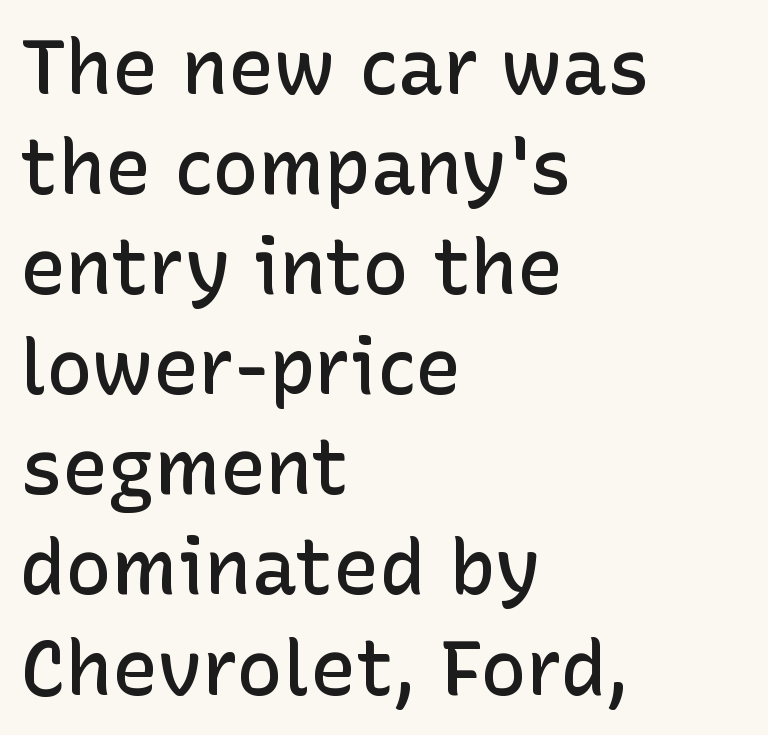
Q: Is the text bold? A: Semi-bold.
Q: Is the text italic (slanted)? A: No, it is upright.
Q: Is the typeface a serif or a sans-serif typeface? A: Sans-serif.
Q: Is the text underlined? A: No.
Q: How is the paragraph aligned? A: Left-aligned.
Q: Is the spacing between letters normal or unusually wide? A: Normal.
Q: Is the spacing between lines tight, normal or loose? A: Normal.
Q: Width (condensed, normal, or wide)? A: Normal.
Q: Stroke contrast? A: Low.
Q: x-height? A: Medium.
Q: Monospaced? A: No.
